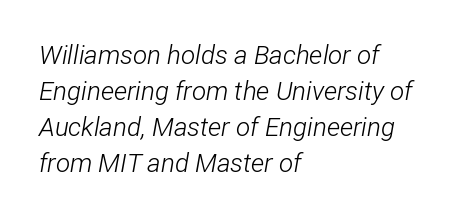
What's the leading like? Ordinary, nothing unusual. The paragraph has a hard left edge and a soft right edge. The glyphs look as if they've been sheared to an angle. The space beneath each line is pristine and unruled. Tracking value appears to be zero — textbook default spacing. Each stroke keeps to a modest, everyday thickness or less.
